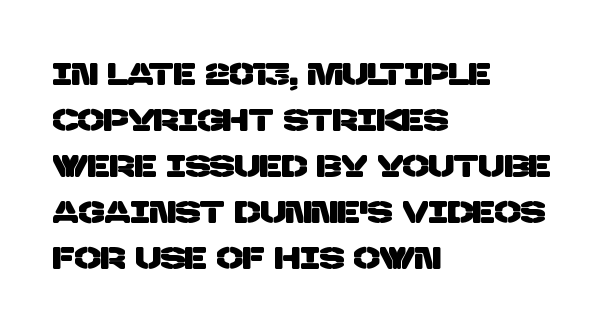
Q: Is the typeface a serif or a sans-serif typeface? A: Sans-serif.
Q: Is the text underlined? A: No.
Q: How is the paragraph aligned? A: Left-aligned.
Q: Is the spacing between letters normal or unusually wide? A: Normal.
Q: Is the spacing between lines tight, normal or loose? A: Normal.
Q: Width (condensed, normal, or wide)? A: Normal.
Q: Stroke contrast? A: Low.
Q: x-height? A: Large.
Q: Monospaced? A: No.
